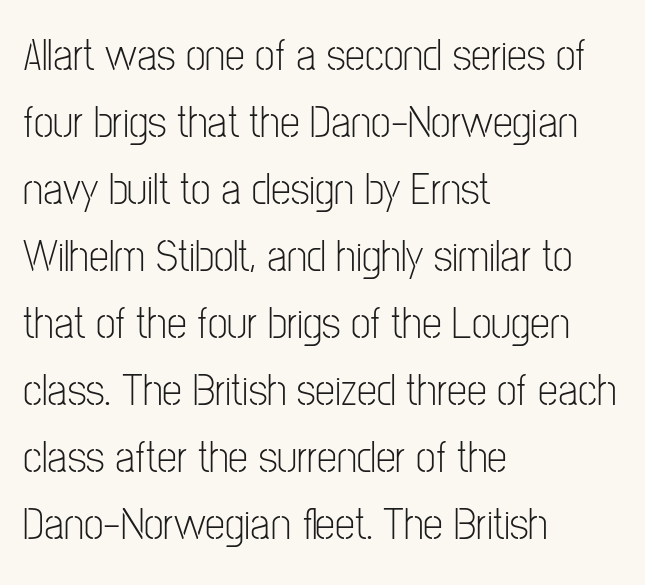
{"serif": "no", "italic": "no", "bold": "no", "weight": "light", "width": "condensed", "stroke_contrast": "low", "x_height": "medium", "monospaced": "no", "underline": "no", "align": "left", "line_spacing": "normal", "line_spacing_ratio": 1.49, "letter_spacing": "normal", "letter_spacing_em": 0.0, "glyph_px": 45}
